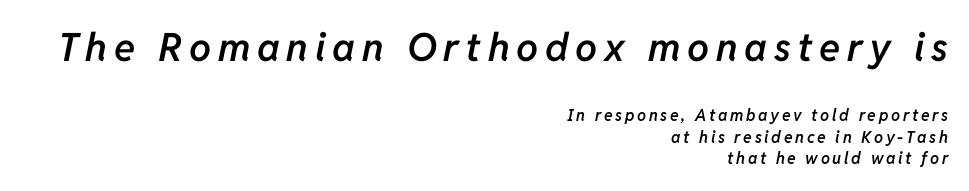
{"italic": "yes", "lean": "right", "slant_degrees": 11, "bold": "semi", "weight": "semibold", "width": "normal", "stroke_contrast": "low", "x_height": "medium", "monospaced": "no", "underline": "no", "align": "right", "line_spacing": "normal", "line_spacing_ratio": 1.34, "larger_block": "first", "size_ratio": 2.44, "glyph_px": 39}
